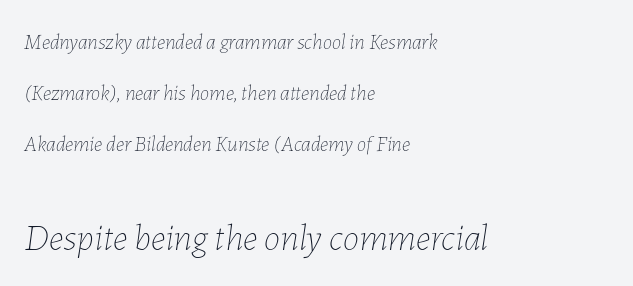
Typeset ragged right — the left edge is the straight one. Here the second block reads like a headline and the first like body copy. Type without underlining. A typesetter would call this zero additional tracking.
